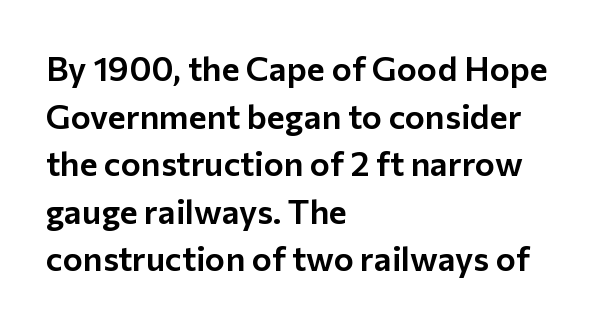
Q: Is the text italic (slanted)? A: No, it is upright.
Q: Is the typeface a serif or a sans-serif typeface? A: Sans-serif.
Q: Is the text underlined? A: No.
Q: How is the paragraph aligned? A: Left-aligned.
Q: Is the spacing between letters normal or unusually wide? A: Normal.
Q: Is the spacing between lines tight, normal or loose? A: Normal.
Q: Width (condensed, normal, or wide)? A: Normal.
Q: Stroke contrast? A: Low.
Q: x-height? A: Medium.
Q: Monospaced? A: No.
